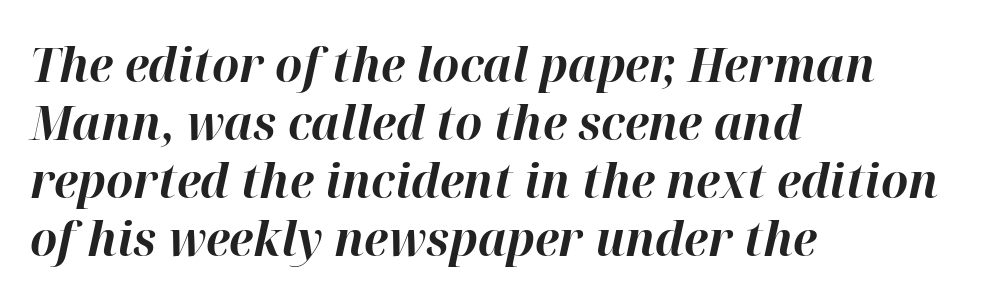
Q: Is the text bold? A: Yes.
Q: Is the text italic (slanted)? A: Yes, it leans right by about 12 degrees.
Q: Is the text underlined? A: No.
Q: How is the paragraph aligned? A: Left-aligned.
Q: Is the spacing between letters normal or unusually wide? A: Normal.
Q: Width (condensed, normal, or wide)? A: Normal.
Q: Stroke contrast? A: High.
Q: x-height? A: Medium.
Q: Monospaced? A: No.
